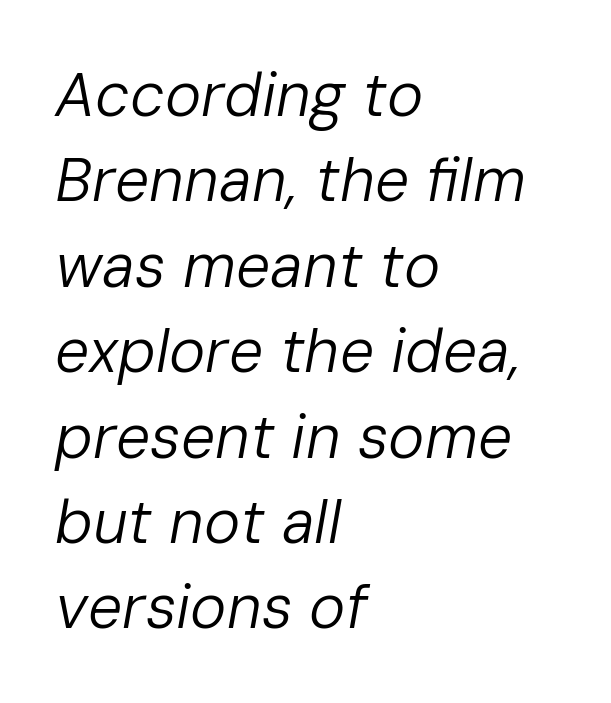
The image shows 61 px regular-weight type, italic (leaning right); set left-aligned, normal line spacing (1.4x), normal letter spacing, not underlined; low stroke contrast and a medium x-height.
